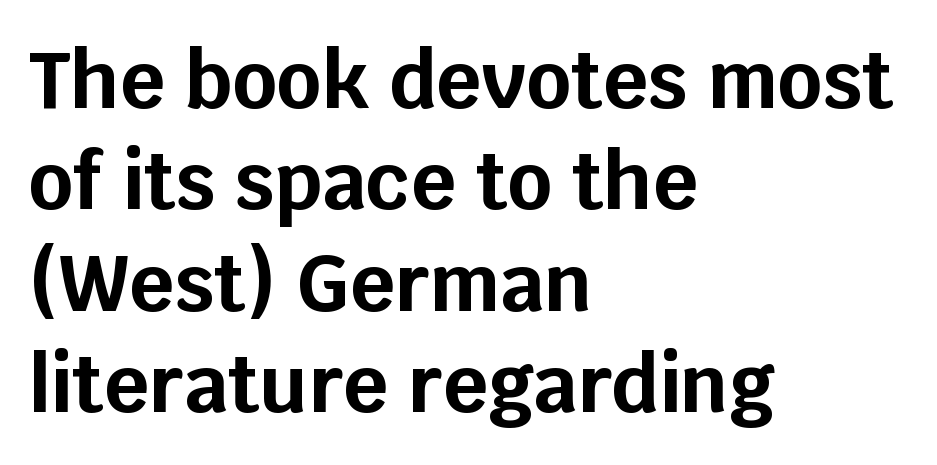
The image shows 78 px bold sans-serif type, upright; set left-aligned, normal line spacing (1.3x), normal letter spacing, not underlined; low stroke contrast and a large x-height.
